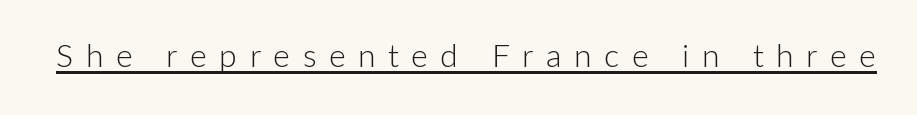
Substantial extra tracking has been applied to these lines. Spacing verdict: proportional, widths tailored to each character. Note: no serifs on the glyphs. Quick note: not italic, upright. These characters rest on top of a visible drawn line. The strokes carry an ordinary text weight at most.
